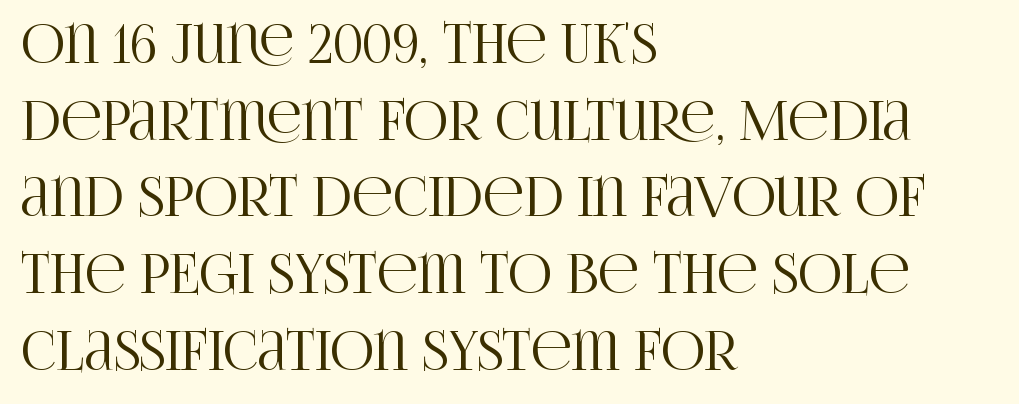
Q: Is the text italic (slanted)? A: No, it is upright.
Q: Is the typeface a serif or a sans-serif typeface? A: Serif.
Q: Is the text underlined? A: No.
Q: How is the paragraph aligned? A: Left-aligned.
Q: Is the spacing between letters normal or unusually wide? A: Normal.
Q: Is the spacing between lines tight, normal or loose? A: Normal.
Q: Width (condensed, normal, or wide)? A: Condensed.
Q: Stroke contrast? A: High.
Q: x-height? A: Large.
Q: Monospaced? A: No.
